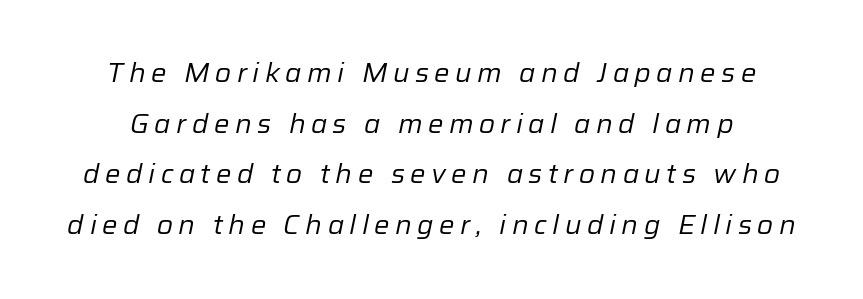
The image shows 26 px text type, italic (leaning right); set loose line spacing (1.95x), unusually wide letter spacing (+0.21 em), not underlined.
